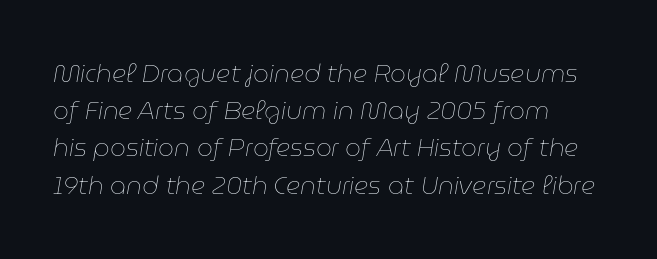
Q: Is the text bold? A: No.
Q: Is the text italic (slanted)? A: Yes, it leans right by about 9 degrees.
Q: Is the text underlined? A: No.
Q: Is the spacing between letters normal or unusually wide? A: Normal.
Q: Is the spacing between lines tight, normal or loose? A: Normal.
